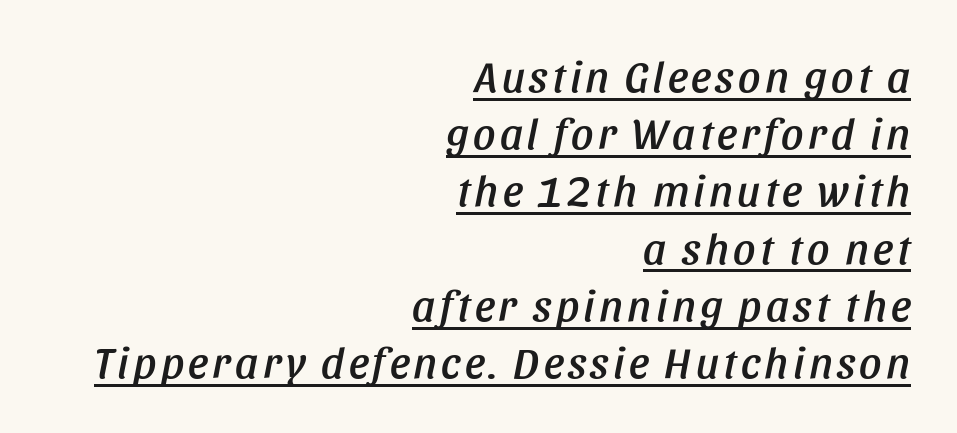
{"italic": "yes", "lean": "right", "slant_degrees": 11, "width": "condensed", "stroke_contrast": "low", "x_height": "large", "monospaced": "no", "underline": "yes", "align": "right", "line_spacing": "normal", "line_spacing_ratio": 1.3, "glyph_px": 44}
